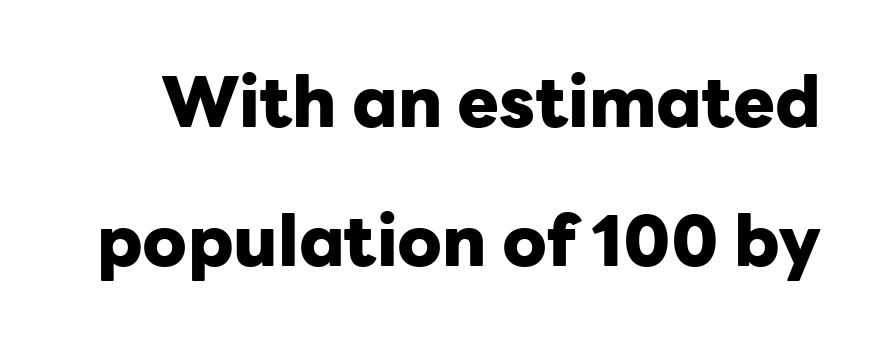
{"serif": "no", "italic": "no", "bold": "yes", "weight": "heavy", "width": "normal", "stroke_contrast": "low", "x_height": "medium", "monospaced": "no", "underline": "no", "line_spacing": "loose", "line_spacing_ratio": 1.99, "letter_spacing": "normal", "letter_spacing_em": 0.0, "glyph_px": 70}
